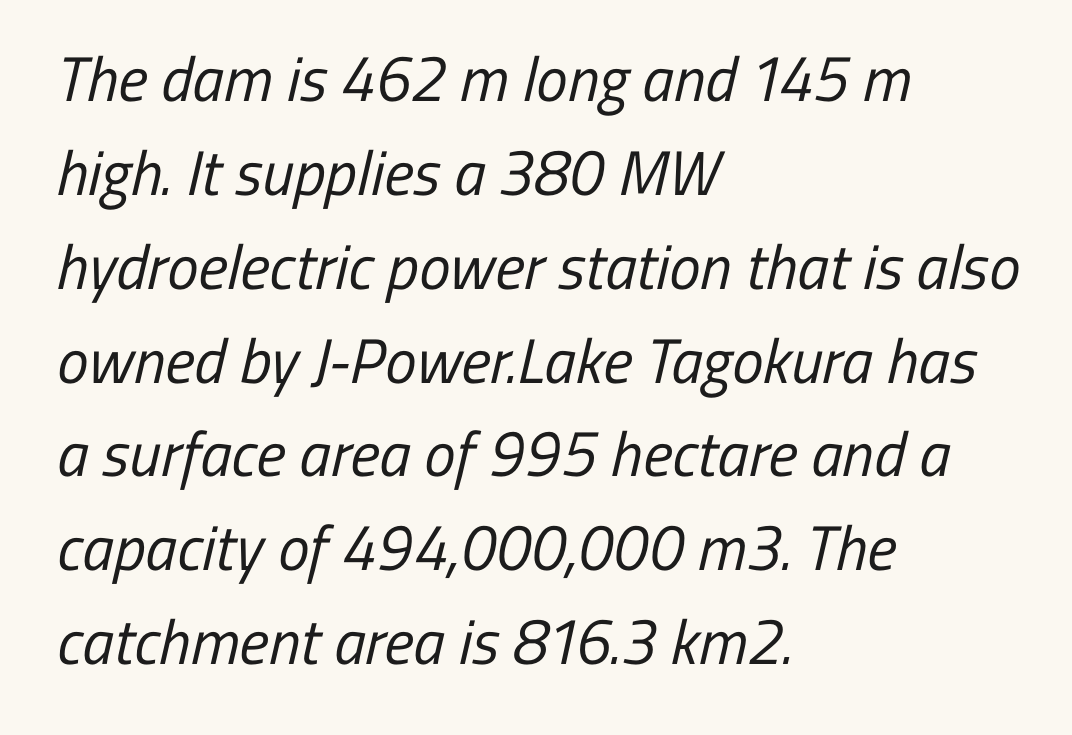
{"serif": "no", "bold": "no", "weight": "regular", "width": "condensed", "stroke_contrast": "low", "x_height": "medium", "monospaced": "no", "underline": "no", "align": "left", "line_spacing": "normal", "line_spacing_ratio": 1.49, "letter_spacing": "normal", "letter_spacing_em": 0.0, "glyph_px": 63}
